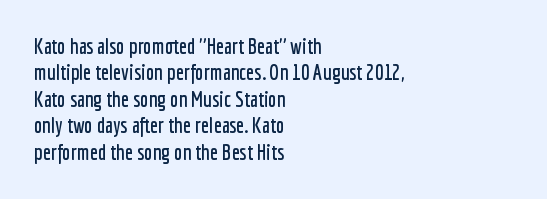
Q: Is the text italic (slanted)? A: No, it is upright.
Q: Is the text underlined? A: No.
Q: How is the paragraph aligned? A: Left-aligned.
Q: Is the spacing between letters normal or unusually wide? A: Normal.
Q: Is the spacing between lines tight, normal or loose? A: Normal.
